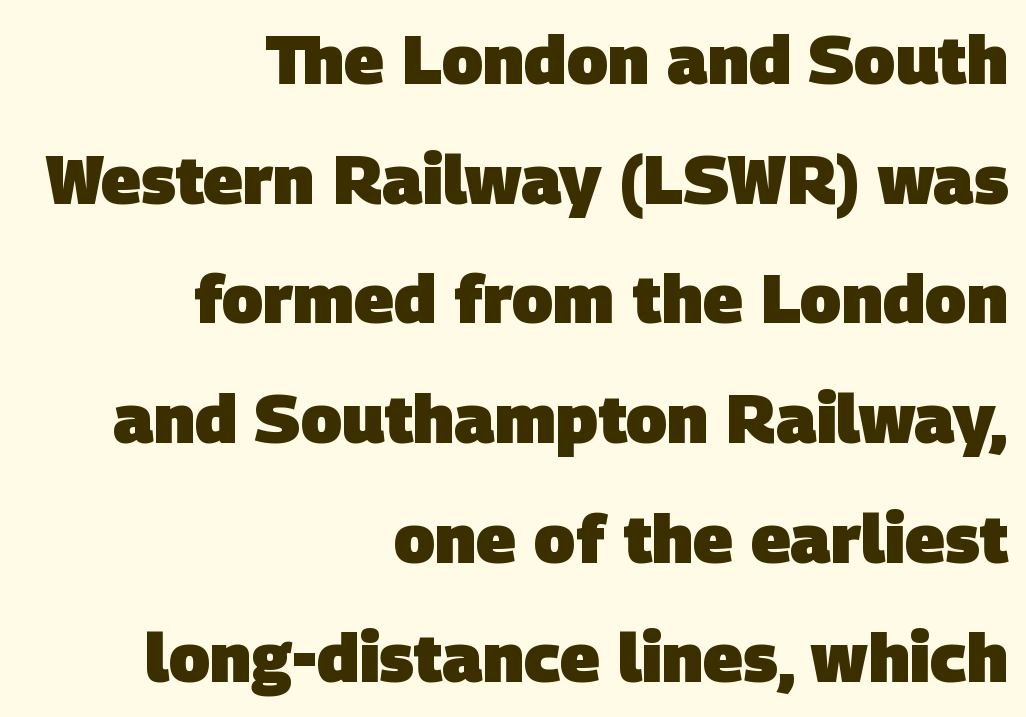
Q: Is the text bold? A: Yes.
Q: Is the typeface a serif or a sans-serif typeface? A: Sans-serif.
Q: Is the text underlined? A: No.
Q: How is the paragraph aligned? A: Right-aligned.
Q: Is the spacing between letters normal or unusually wide? A: Normal.
Q: Width (condensed, normal, or wide)? A: Normal.
Q: Stroke contrast? A: Low.
Q: x-height? A: Large.
Q: Monospaced? A: No.
